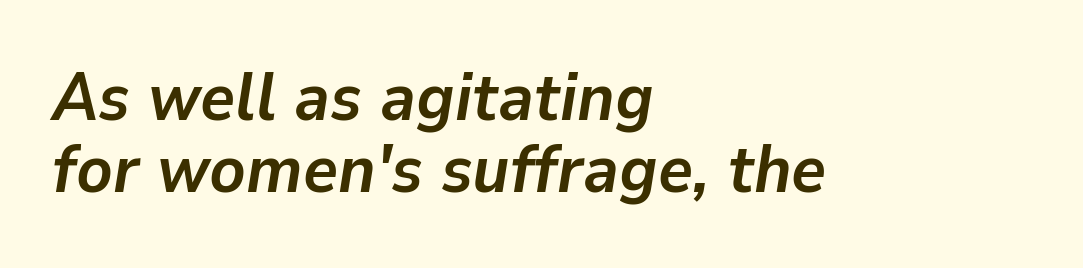
Q: Is the text bold? A: Yes.
Q: Is the text italic (slanted)? A: Yes, it leans right by about 9 degrees.
Q: Is the text underlined? A: No.
Q: How is the paragraph aligned? A: Left-aligned.
Q: Is the spacing between letters normal or unusually wide? A: Normal.
Q: Is the spacing between lines tight, normal or loose? A: Tight.
Q: Width (condensed, normal, or wide)? A: Normal.
Q: Stroke contrast? A: Low.
Q: x-height? A: Medium.
Q: Monospaced? A: No.
